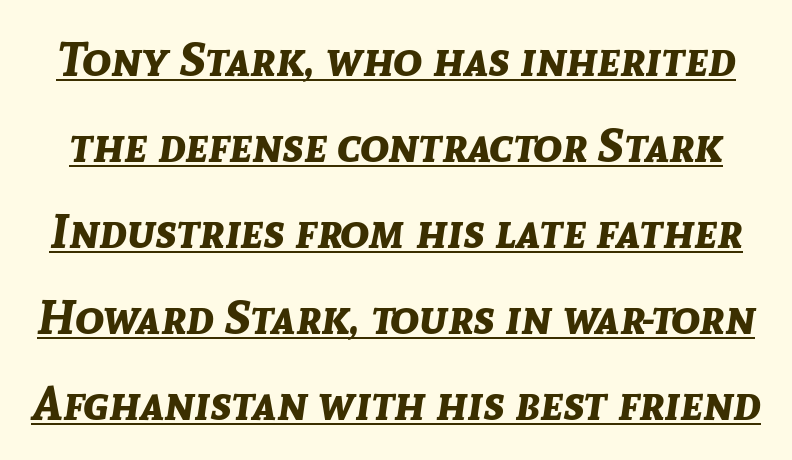
The image shows 48 px bold type, italic (leaning right); set line spacing 1.79x, normal letter spacing, underlined; low stroke contrast and a medium x-height.
